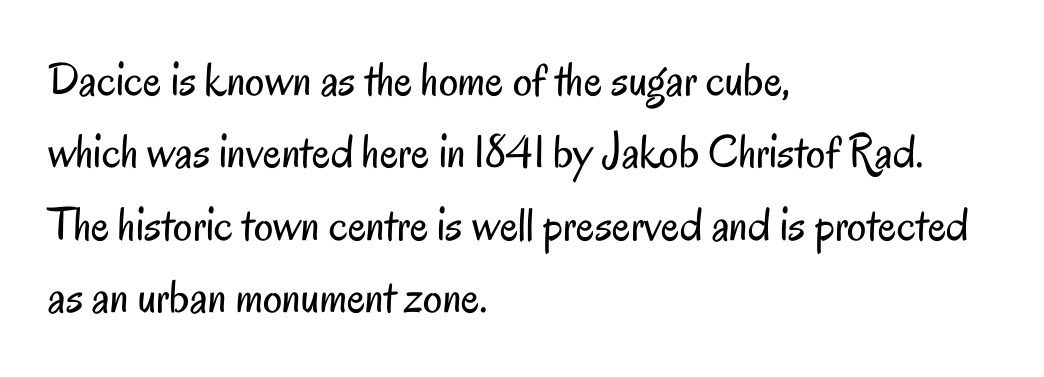
The cut favours lightness, reaching ordinary text weight at its darkest. The designer went with a sans here, leaving each stem footless. Characters remain perfectly vertical along every line. Quick note: interline space is typical.
